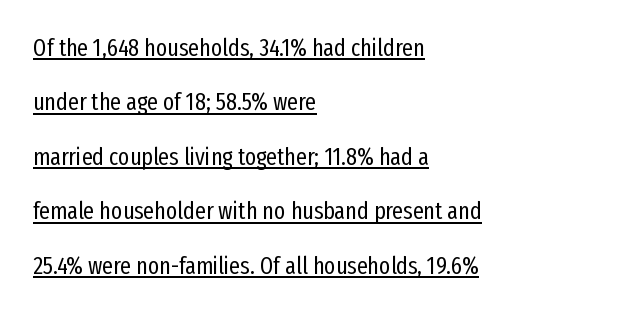
{"italic": "no", "bold": "no", "underline": "yes", "align": "left", "line_spacing": "loose", "line_spacing_ratio": 2.27, "letter_spacing": "normal", "letter_spacing_em": 0.0, "glyph_px": 24}
